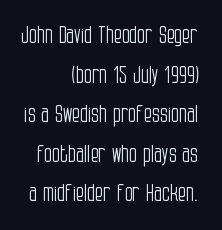
Q: Is the text bold? A: No.
Q: Is the text italic (slanted)? A: No, it is upright.
Q: Is the text underlined? A: No.
Q: How is the paragraph aligned? A: Right-aligned.
Q: Is the spacing between letters normal or unusually wide? A: Normal.
